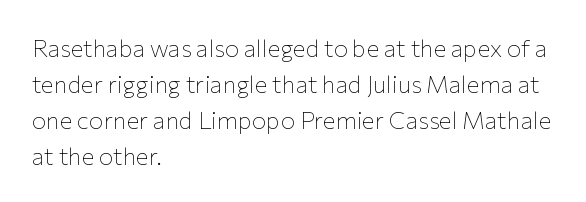
The image shows 24 px text type, upright; set left-aligned, normal line spacing (1.5x), normal letter spacing, not underlined.
